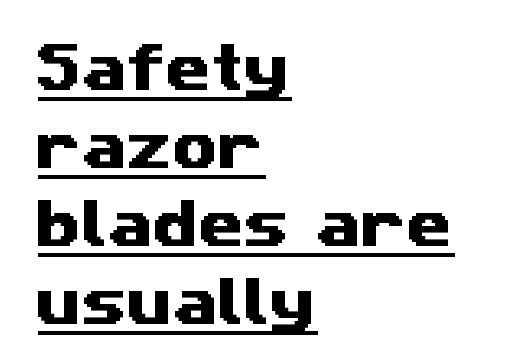
The image shows 52 px wide sans-serif type; set left-aligned, normal line spacing (1.5x), normal letter spacing, underlined; medium stroke contrast and a medium x-height.
